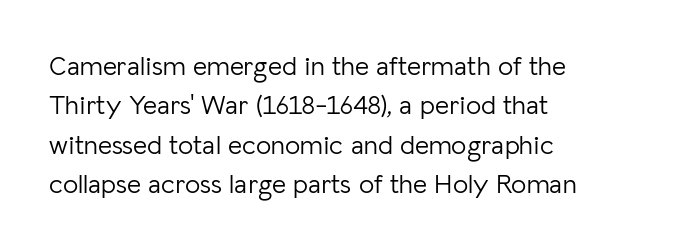
The image shows 27 px text type, upright; set left-aligned, normal line spacing (1.46x), normal letter spacing, not underlined.
